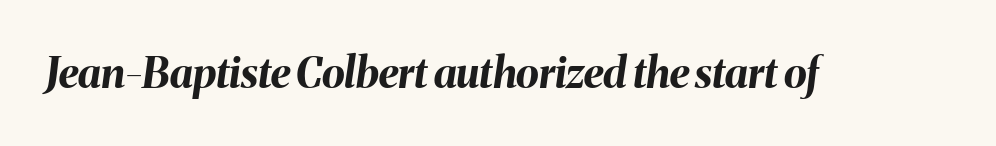
The image shows 42 px bold type, italic (leaning right); set normal letter spacing, not underlined; medium stroke contrast and a medium x-height.
